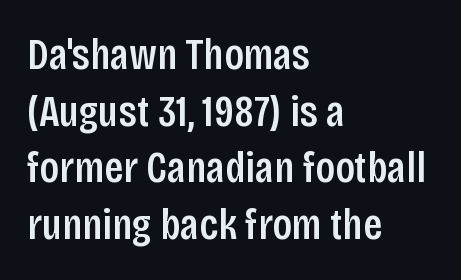
The image shows 45 px semibold, condensed sans-serif type, upright; set left-aligned, normal line spacing (1.26x), normal letter spacing, not underlined; low stroke contrast and a large x-height.
